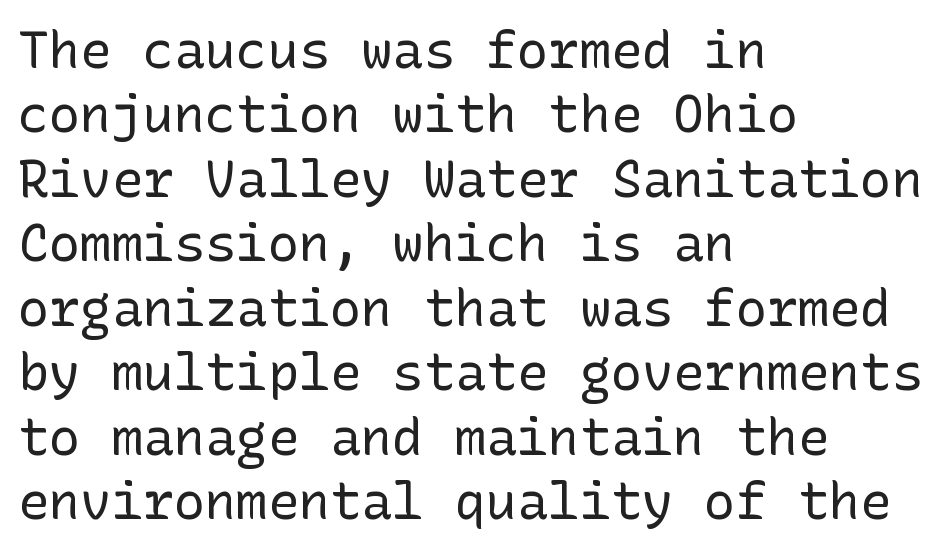
Q: Is the text bold? A: No.
Q: Is the text italic (slanted)? A: No, it is upright.
Q: Is the typeface a serif or a sans-serif typeface? A: Sans-serif.
Q: Is the text underlined? A: No.
Q: How is the paragraph aligned? A: Left-aligned.
Q: Is the spacing between letters normal or unusually wide? A: Normal.
Q: Width (condensed, normal, or wide)? A: Normal.
Q: Stroke contrast? A: Low.
Q: x-height? A: Medium.
